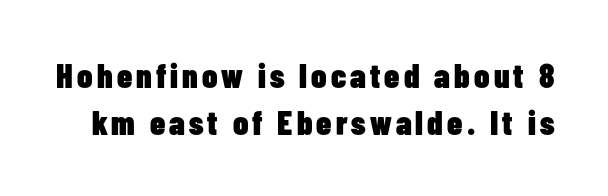
Q: Is the text bold? A: Yes.
Q: Is the text italic (slanted)? A: No, it is upright.
Q: Is the typeface a serif or a sans-serif typeface? A: Sans-serif.
Q: Is the text underlined? A: No.
Q: Is the spacing between lines tight, normal or loose? A: Normal.
Q: Width (condensed, normal, or wide)? A: Condensed.
Q: Stroke contrast? A: Low.
Q: x-height? A: Medium.
Q: Monospaced? A: No.
